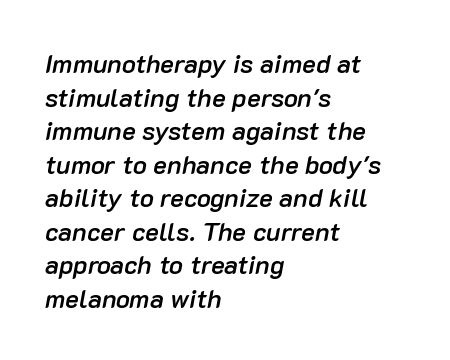
Q: Is the text bold? A: Semi-bold.
Q: Is the text italic (slanted)? A: Yes, it leans right by about 10 degrees.
Q: Is the text underlined? A: No.
Q: How is the paragraph aligned? A: Left-aligned.
Q: Is the spacing between letters normal or unusually wide? A: Normal.
Q: Is the spacing between lines tight, normal or loose? A: Normal.
